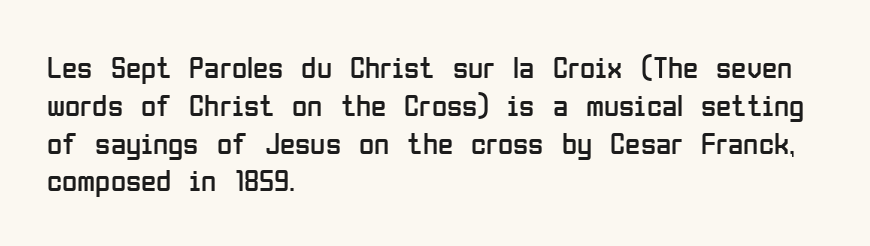
{"serif": "no", "italic": "no", "bold": "no", "weight": "regular", "width": "condensed", "stroke_contrast": "low", "x_height": "medium", "monospaced": "no", "underline": "no", "align": "left", "line_spacing_ratio": 1.22, "letter_spacing": "normal", "letter_spacing_em": 0.0, "glyph_px": 31}
